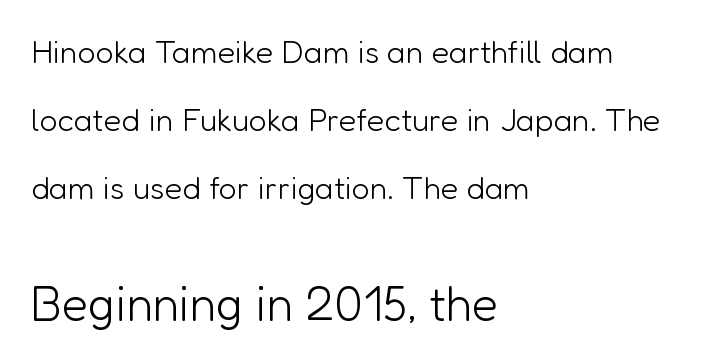
{"serif": "no", "italic": "no", "bold": "no", "weight": "light", "width": "normal", "stroke_contrast": "low", "x_height": "medium", "monospaced": "no", "underline": "no", "align": "left", "line_spacing": "loose", "line_spacing_ratio": 2.12, "letter_spacing": "normal", "letter_spacing_em": 0.0, "larger_block": "second", "size_ratio": 1.5, "glyph_px": 48}
